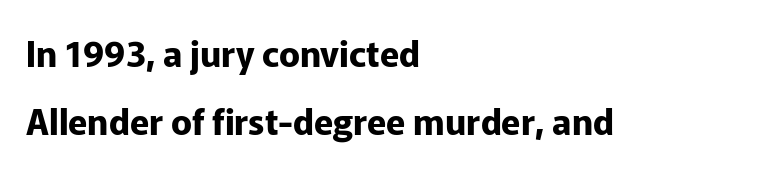
I'd describe the lettering as bold — thick and assertive. The type family on display is of the sans-serif kind. In terms of posture, this sample is upright. The typesetter chose a ragged-right arrangement here. The leading is generous, giving the passage an open texture.
